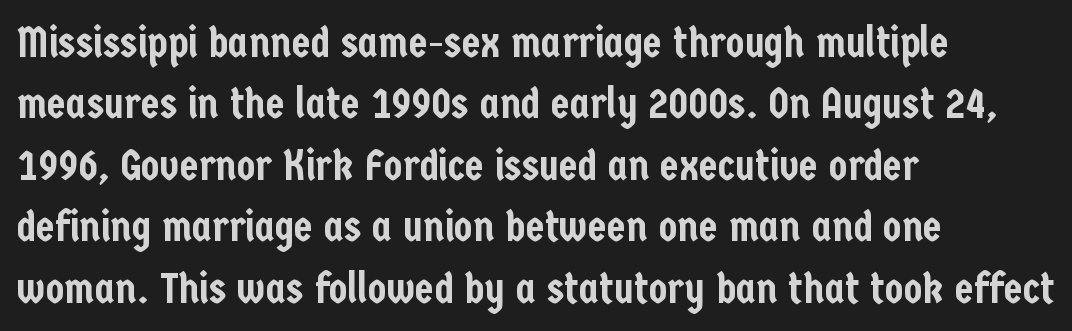
The face used here is a sans, in the tradition of grotesques and geometrics. No italicization has been applied; the sample stays upright. These lines are set flush left with a ragged right edge. These lines sit exactly where default settings would place them. Descender tails drop into unmarked territory.
